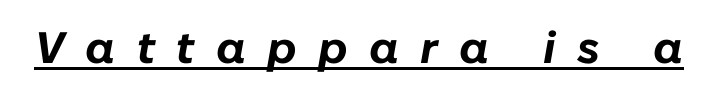
Q: Is the text bold? A: Yes.
Q: Is the text italic (slanted)? A: Yes, it leans right by about 10 degrees.
Q: Is the text underlined? A: Yes.
Q: Is the spacing between letters normal or unusually wide? A: Unusually wide.
Q: Width (condensed, normal, or wide)? A: Normal.
Q: Stroke contrast? A: Low.
Q: x-height? A: Medium.
Q: Monospaced? A: No.
